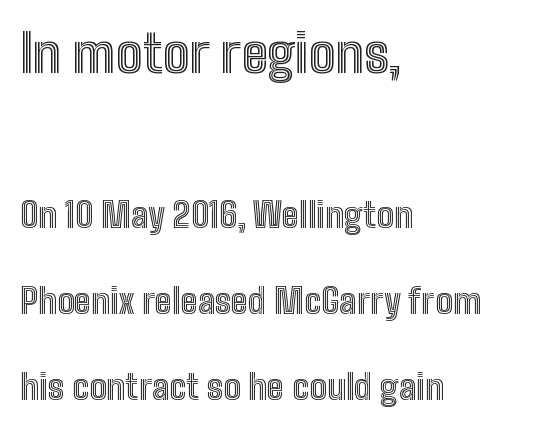
Q: Is the text italic (slanted)? A: No, it is upright.
Q: Is the text underlined? A: No.
Q: How is the paragraph aligned? A: Left-aligned.
Q: Is the spacing between letters normal or unusually wide? A: Normal.
Q: Is the spacing between lines tight, normal or loose? A: Loose.
Q: Which block of text is set in a larger size, the first (top) or the second (bottom)? A: The first (top) one.
Q: Width (condensed, normal, or wide)? A: Condensed.
Q: x-height? A: Medium.
Q: Monospaced? A: No.
